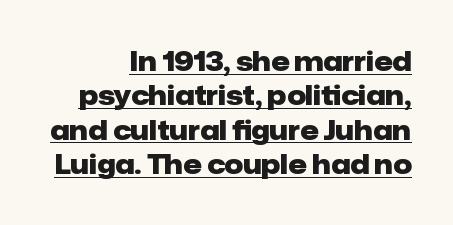
{"italic": "no", "bold": "yes", "underline": "yes", "align": "right", "line_spacing": "normal", "line_spacing_ratio": 1.32, "letter_spacing": "normal", "letter_spacing_em": 0.0, "glyph_px": 26}
